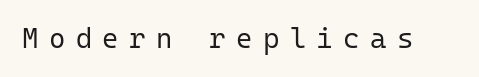
{"serif": "no", "italic": "no", "bold": "no", "weight": "regular", "width": "normal", "stroke_contrast": "low", "x_height": "medium", "monospaced": "yes", "underline": "no", "letter_spacing": "wide", "letter_spacing_em": 0.37, "glyph_px": 28}
